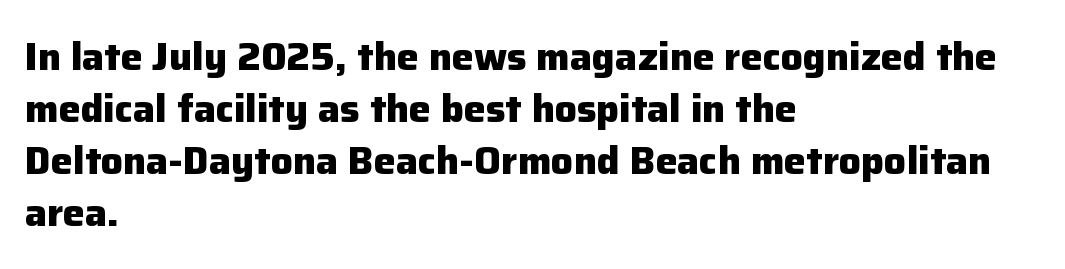
The image shows 39 px heavy sans-serif type, upright; set left-aligned, normal line spacing (1.33x), normal letter spacing, not underlined; low stroke contrast and a medium x-height.
